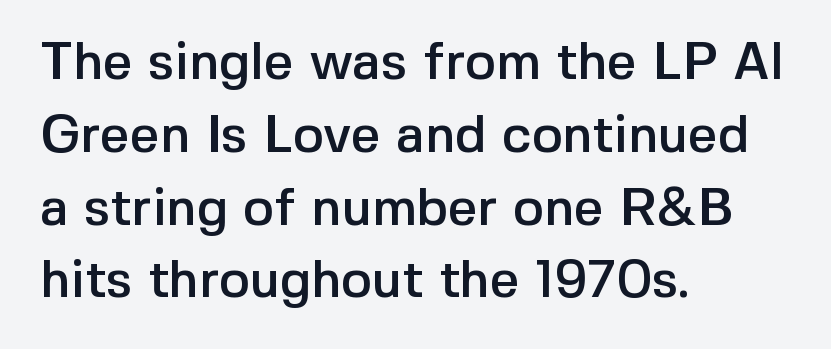
The image shows 52 px sans-serif type, upright; set left-aligned, normal line spacing (1.4x), normal letter spacing, not underlined; a medium x-height.
